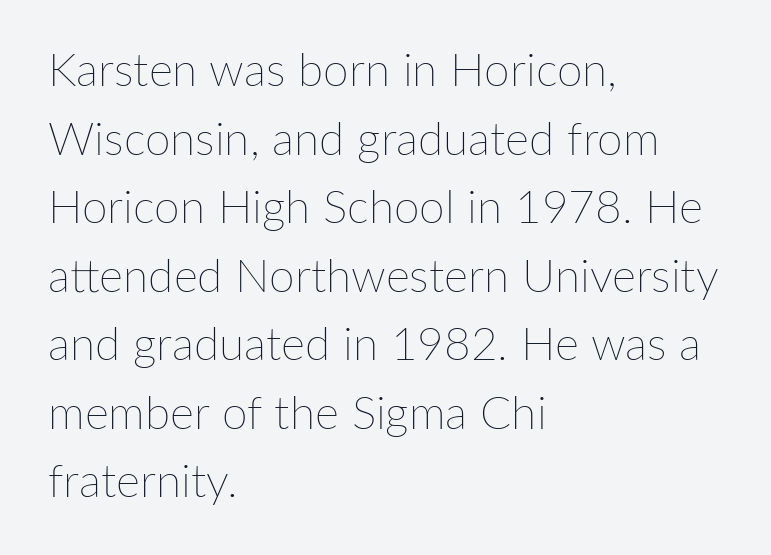
The image shows 46 px thin type, upright; set left-aligned, normal line spacing (1.49x), normal letter spacing, not underlined; low stroke contrast and a medium x-height.
